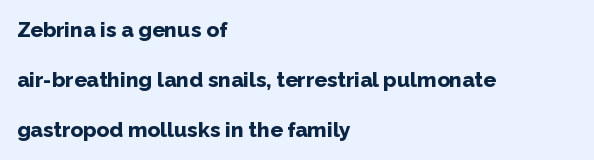
Does the copy run flush right? No — it runs flush left. When letters stand straight like this, we call the style roman or upright. You could fit nearly another row in the gap between these rows. Underline: absent. Short note: letters normally spaced.
